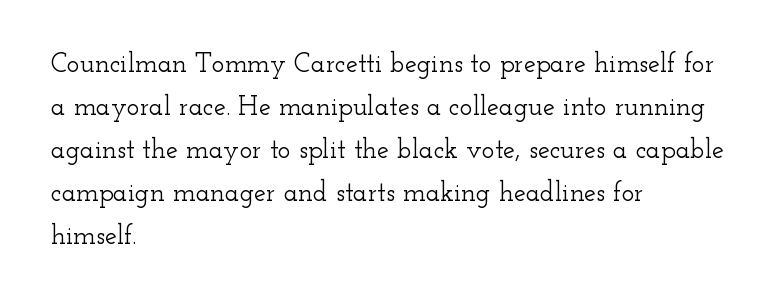
Notice how descenders clear the ascenders below comfortably — that's standard leading. Rendered with straight, roman letterforms. These lines keep a tight, regular rhythm from letter to letter. Only glyphs here, with clear space below each row. Line beginnings align vertically; line endings do not.
